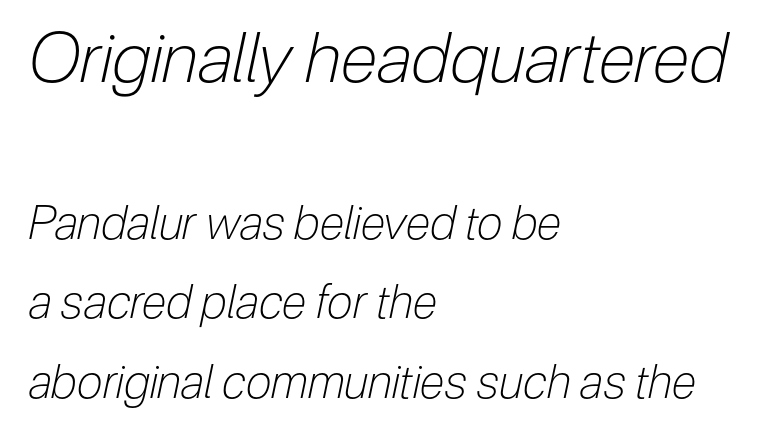
Notice how the stems are inclined rather than vertical — that's the hallmark of italics. Note the varied advance widths — an 'i' is clearly narrower than an 'm'. Weight: regular or lighter. Honestly, the letter spacing is just normal — you wouldn't notice it. The emphasis by scale lands on block number one, above.
